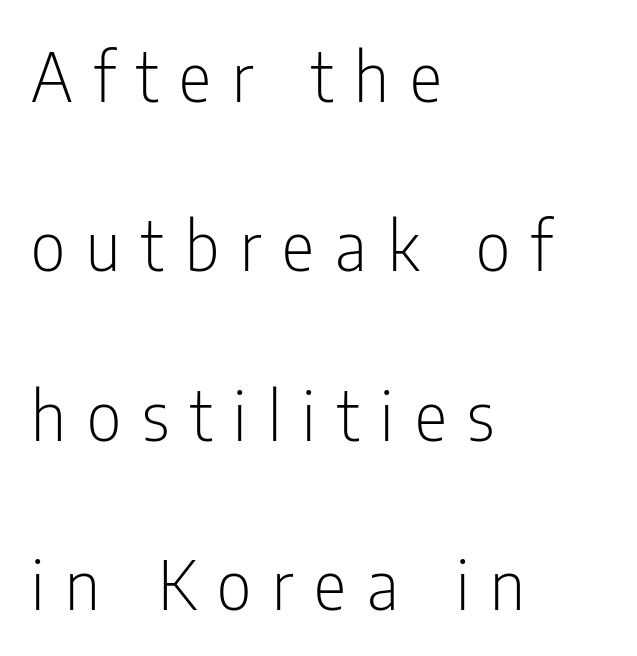
The image shows 68 px light, condensed sans-serif type, upright; set left-aligned, loose line spacing (2.49x), unusually wide letter spacing (+0.31 em), not underlined; low stroke contrast and a medium x-height.
